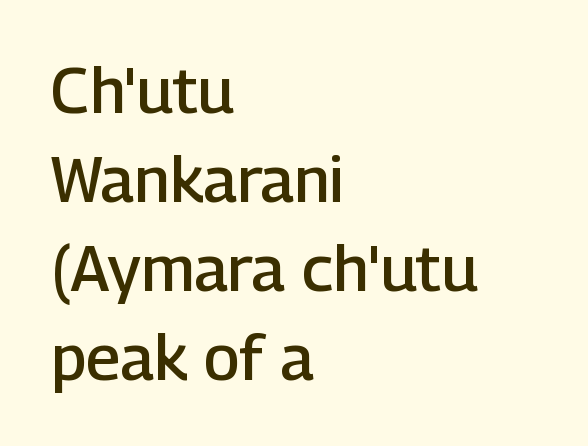
{"serif": "no", "italic": "no", "bold": "semi", "weight": "semibold", "width": "normal", "stroke_contrast": "low", "x_height": "medium", "monospaced": "no", "underline": "no", "align": "left", "line_spacing": "normal", "line_spacing_ratio": 1.39, "letter_spacing": "normal", "letter_spacing_em": 0.0, "glyph_px": 64}
